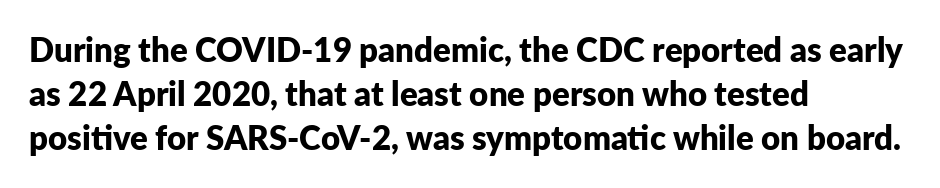
{"serif": "no", "italic": "no", "bold": "yes", "weight": "bold", "width": "normal", "stroke_contrast": "low", "x_height": "medium", "monospaced": "no", "underline": "no", "align": "left", "line_spacing": "normal", "line_spacing_ratio": 1.34, "letter_spacing": "normal", "letter_spacing_em": 0.0, "glyph_px": 33}
